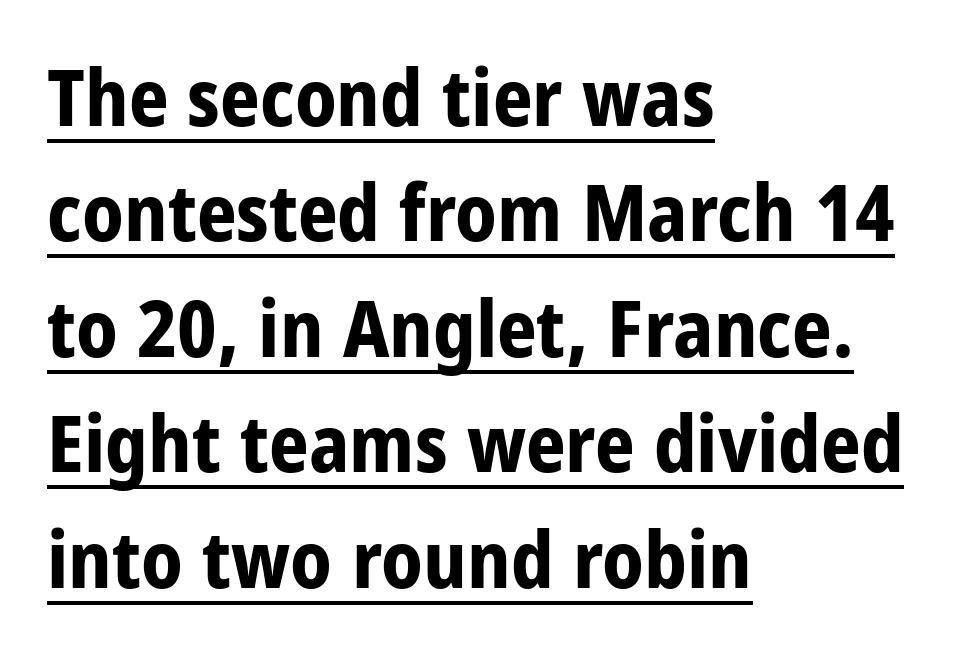
The image shows 78 px bold, condensed sans-serif type, upright; set left-aligned, normal line spacing (1.48x), normal letter spacing, underlined; low stroke contrast and a large x-height.
